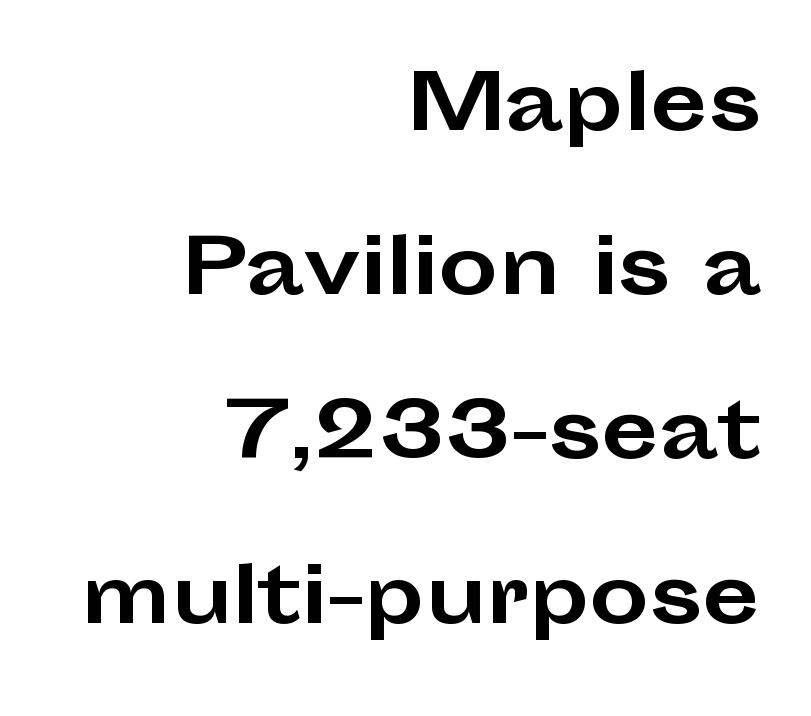
Q: Is the text bold? A: Yes.
Q: Is the text italic (slanted)? A: No, it is upright.
Q: Is the typeface a serif or a sans-serif typeface? A: Sans-serif.
Q: Is the text underlined? A: No.
Q: How is the paragraph aligned? A: Right-aligned.
Q: Is the spacing between letters normal or unusually wide? A: Normal.
Q: Is the spacing between lines tight, normal or loose? A: Loose.
Q: Width (condensed, normal, or wide)? A: Wide.
Q: Stroke contrast? A: Low.
Q: x-height? A: Medium.
Q: Monospaced? A: No.
